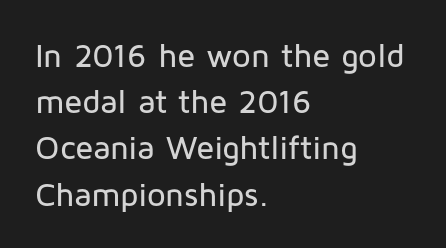
No extra tracking has been applied to these lines. Each letter keeps its own natural width here, so spacing adapts to shape. It's the straight-up-and-down kind of type. Each new line begins a customary step beneath the previous one. Has an underline been added? It has not. Is the block centered? No — it sits flush against the left margin.
